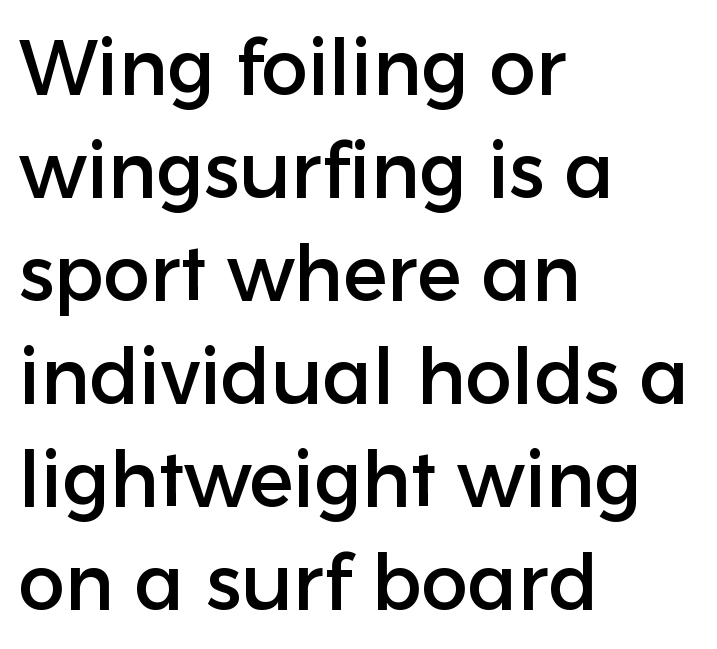
The image shows 78 px sans-serif type, upright; set left-aligned, normal line spacing (1.32x), normal letter spacing, not underlined; low stroke contrast and a medium x-height.
